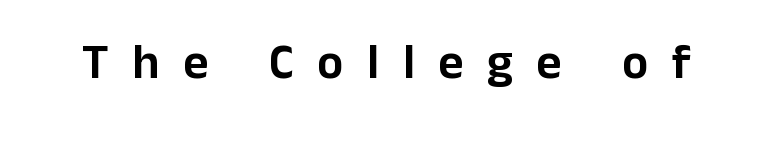
Q: Is the text italic (slanted)? A: No, it is upright.
Q: Is the typeface a serif or a sans-serif typeface? A: Sans-serif.
Q: Is the text underlined? A: No.
Q: Is the spacing between letters normal or unusually wide? A: Unusually wide.
Q: Width (condensed, normal, or wide)? A: Normal.
Q: Stroke contrast? A: Low.
Q: x-height? A: Medium.
Q: Monospaced? A: No.
